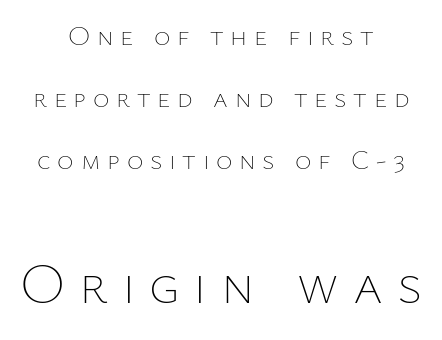
Q: Is the text bold? A: No.
Q: Is the text italic (slanted)? A: No, it is upright.
Q: Is the text underlined? A: No.
Q: How is the paragraph aligned? A: Centered.
Q: Is the spacing between letters normal or unusually wide? A: Unusually wide.
Q: Is the spacing between lines tight, normal or loose? A: Loose.
Q: Which block of text is set in a larger size, the first (top) or the second (bottom)? A: The second (bottom) one.
Q: Width (condensed, normal, or wide)? A: Normal.
Q: Stroke contrast? A: Low.
Q: x-height? A: Medium.
Q: Monospaced? A: No.
